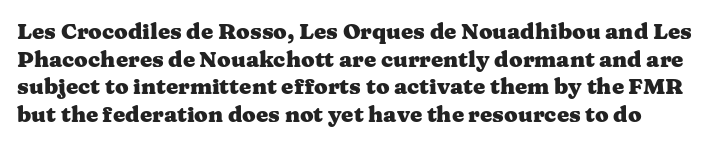
A typesetter would call this zero additional tracking. The rows are spaced the way most documents space them. Honestly, there is no underline to notice here at all. Is there any slant? The stems are plumb.
